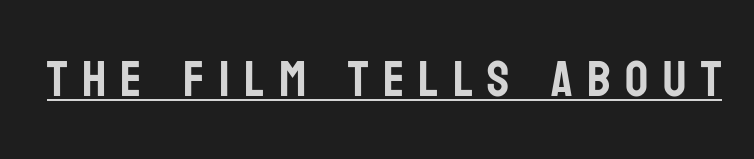
The image shows 51 px condensed sans-serif type, upright; set unusually wide letter spacing (+0.28 em), underlined; low stroke contrast and a large x-height.
